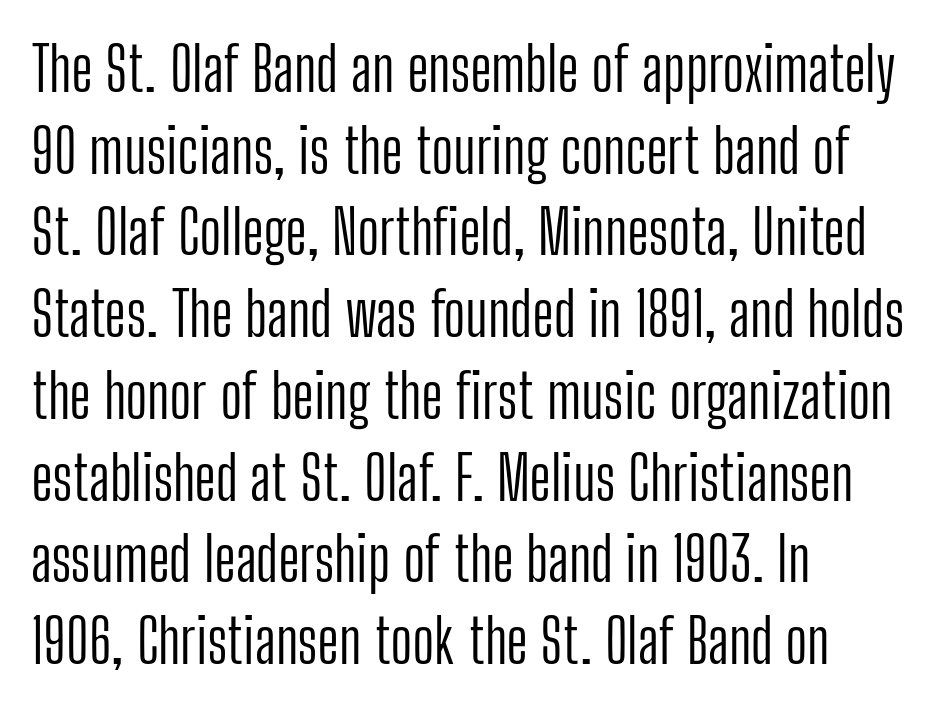
The image shows 61 px light, condensed sans-serif type, upright; set left-aligned, normal line spacing (1.34x), normal letter spacing, not underlined; low stroke contrast and a medium x-height.
